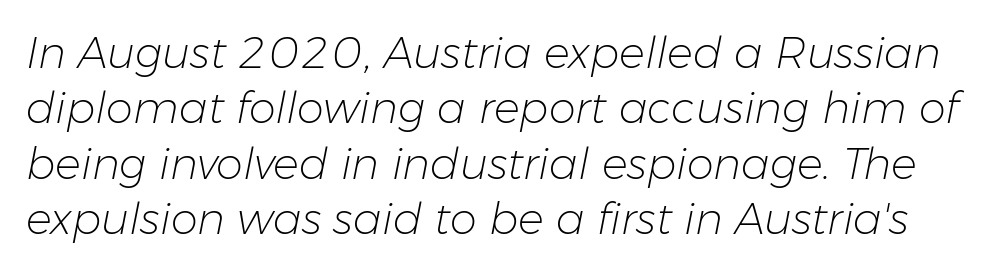
Q: Is the text bold? A: No.
Q: Is the text italic (slanted)? A: Yes, it leans right by about 11 degrees.
Q: Is the text underlined? A: No.
Q: Is the spacing between letters normal or unusually wide? A: Normal.
Q: Is the spacing between lines tight, normal or loose? A: Normal.
Q: Width (condensed, normal, or wide)? A: Normal.
Q: Stroke contrast? A: Low.
Q: x-height? A: Medium.
Q: Monospaced? A: No.
